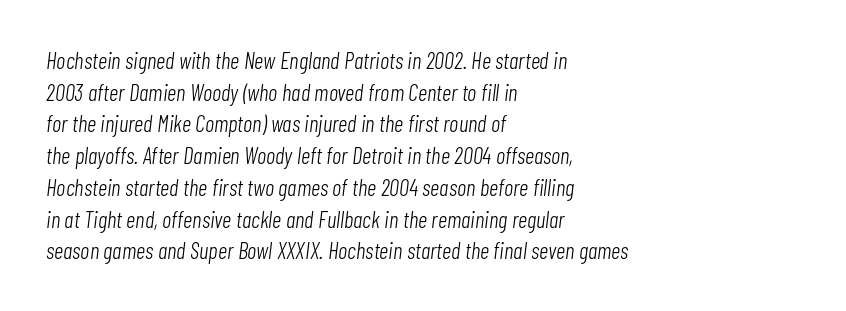
Q: Is the text bold? A: No.
Q: Is the text italic (slanted)? A: Yes, it leans right by about 7 degrees.
Q: Is the text underlined? A: No.
Q: How is the paragraph aligned? A: Left-aligned.
Q: Is the spacing between letters normal or unusually wide? A: Normal.
Q: Is the spacing between lines tight, normal or loose? A: Normal.
